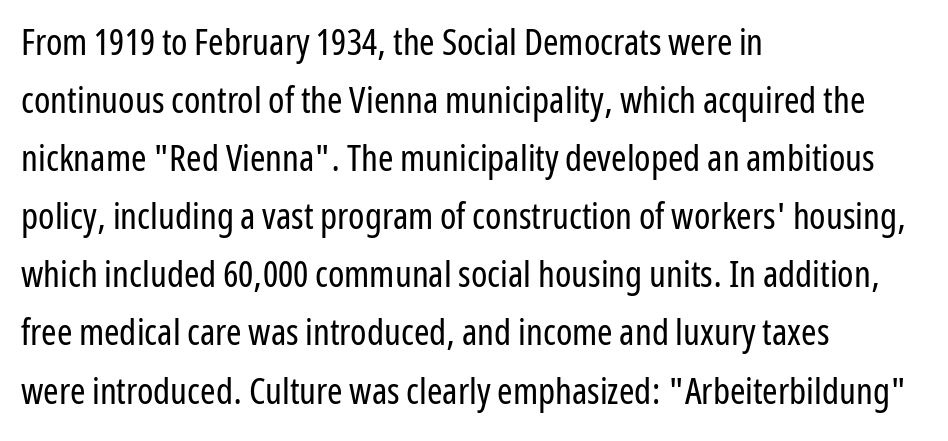
{"serif": "no", "italic": "no", "bold": "no", "weight": "regular", "width": "condensed", "stroke_contrast": "low", "x_height": "medium", "monospaced": "no", "underline": "no", "align": "left", "line_spacing": "normal", "line_spacing_ratio": 1.57, "letter_spacing": "normal", "letter_spacing_em": 0.0, "glyph_px": 37}
